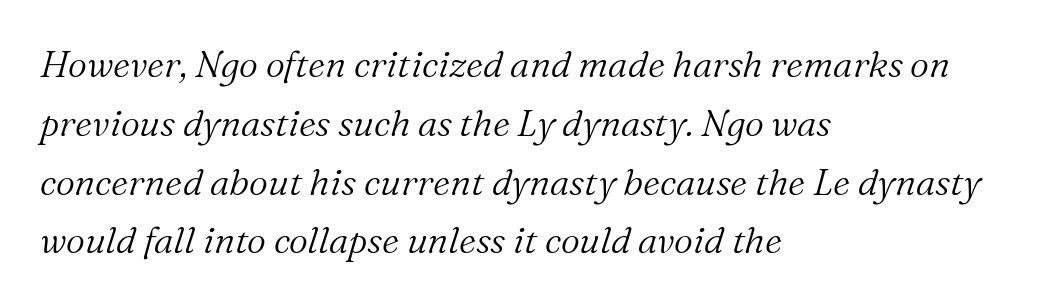
Q: Is the text bold? A: No.
Q: Is the text italic (slanted)? A: Yes, it leans right by about 16 degrees.
Q: Is the typeface a serif or a sans-serif typeface? A: Serif.
Q: Is the text underlined? A: No.
Q: How is the paragraph aligned? A: Left-aligned.
Q: Is the spacing between letters normal or unusually wide? A: Normal.
Q: Is the spacing between lines tight, normal or loose? A: Normal.
Q: Width (condensed, normal, or wide)? A: Normal.
Q: Stroke contrast? A: Medium.
Q: x-height? A: Medium.
Q: Monospaced? A: No.
